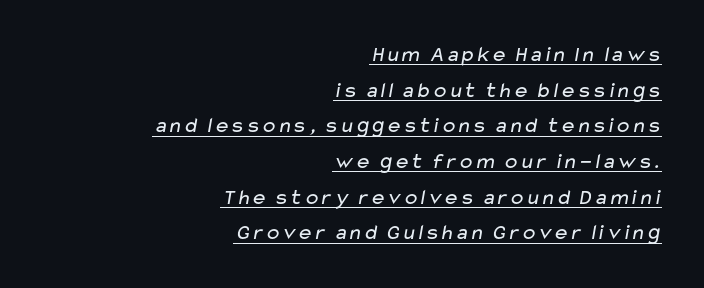
The image shows 22 px text type; set right-aligned, normal line spacing (1.62x), normal letter spacing, underlined.
